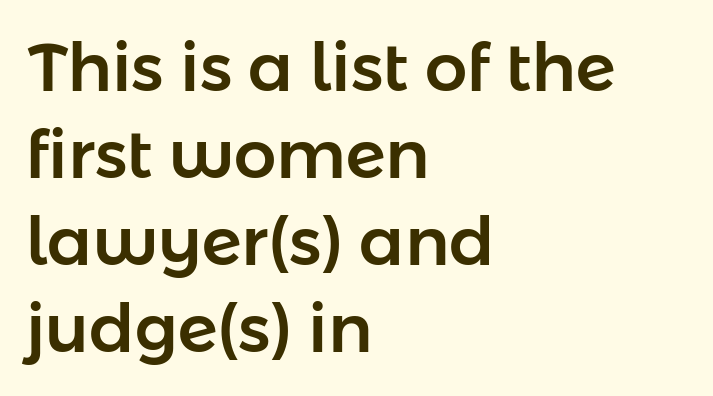
{"serif": "no", "italic": "no", "width": "normal", "stroke_contrast": "low", "x_height": "medium", "monospaced": "no", "underline": "no", "align": "left", "line_spacing": "normal", "line_spacing_ratio": 1.3, "letter_spacing": "normal", "letter_spacing_em": 0.0, "glyph_px": 67}
